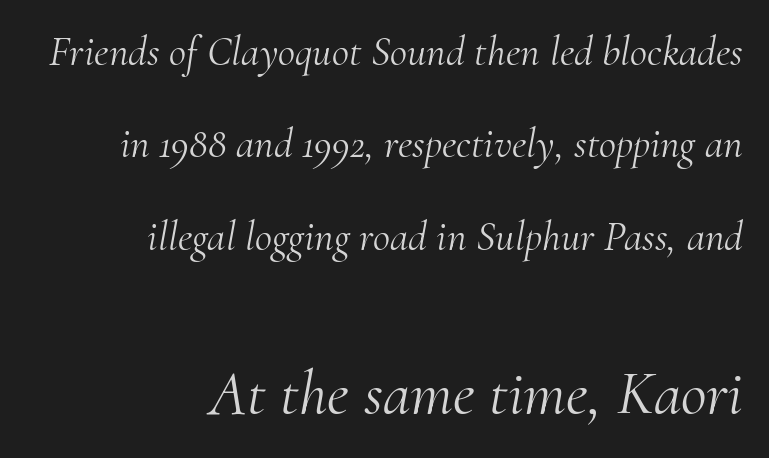
The image shows 63 px light serif type, italic (leaning right); set right-aligned, loose line spacing (2.2x), normal letter spacing, not underlined; the second (bottom) block is 1.5x larger; medium stroke contrast and a small x-height.
